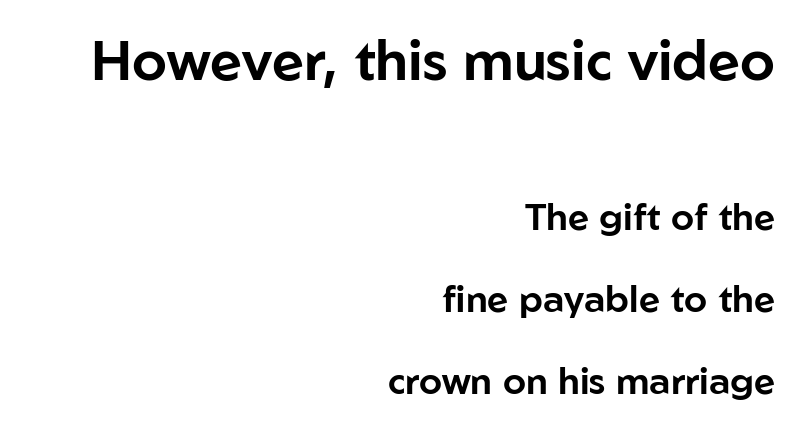
{"serif": "no", "italic": "no", "width": "normal", "stroke_contrast": "low", "x_height": "medium", "monospaced": "no", "underline": "no", "align": "right", "line_spacing": "loose", "line_spacing_ratio": 2.22, "letter_spacing": "normal", "letter_spacing_em": 0.0, "larger_block": "first", "size_ratio": 1.51, "glyph_px": 56}
